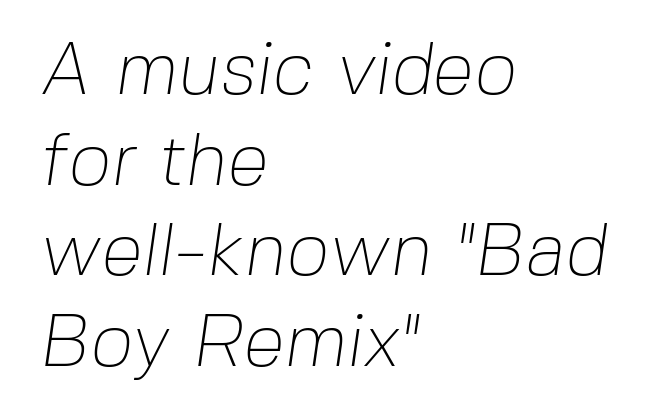
{"serif": "no", "bold": "no", "weight": "thin", "width": "normal", "stroke_contrast": "low", "x_height": "medium", "monospaced": "no", "underline": "no", "align": "left", "line_spacing_ratio": 1.21, "letter_spacing": "normal", "letter_spacing_em": 0.0, "glyph_px": 75}
